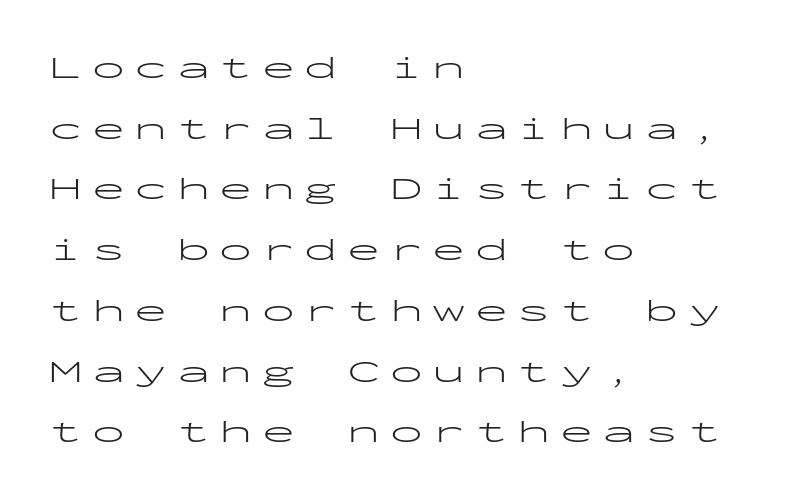
Spacing between characters has been opened up far beyond the box default. The rendering uses typewriter-style spacing with identical character cells. This rendering employs a face without finishing strokes, i.e., a sans-serif. Posture: vertical. This is not heavy type; no bold has been used.
